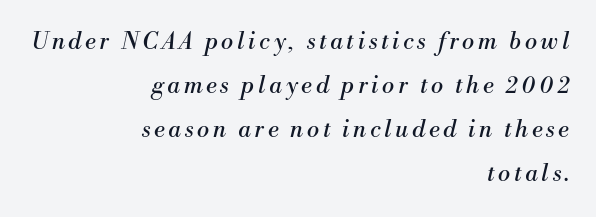
The image shows 23 px text type, italic (leaning right); set right-aligned, loose line spacing (1.92x), not underlined.
